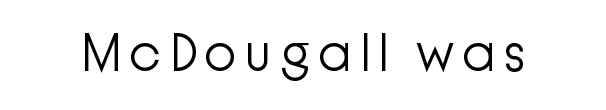
{"serif": "no", "italic": "no", "bold": "no", "weight": "light", "width": "normal", "stroke_contrast": "low", "x_height": "medium", "monospaced": "no", "underline": "no", "glyph_px": 53}
